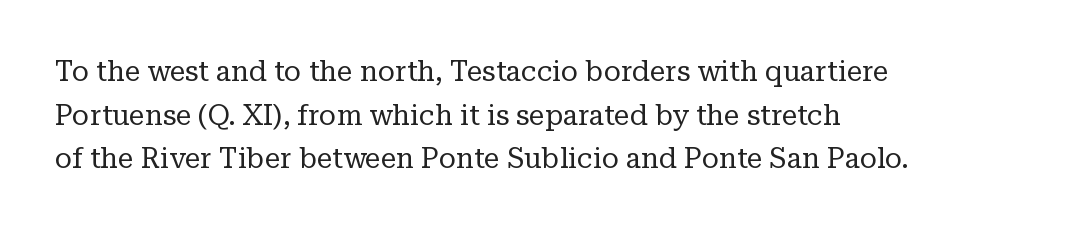
This is roman type, the default non-slanted kind. The passage shown is not underscored anywhere. Notice how the passage keeps a crisp vertical edge on the left only. The lines sit at an ordinary, default distance from one another. Classification — serif. Is this a fixed-width face? No — the glyphs have proportional, varying widths.
